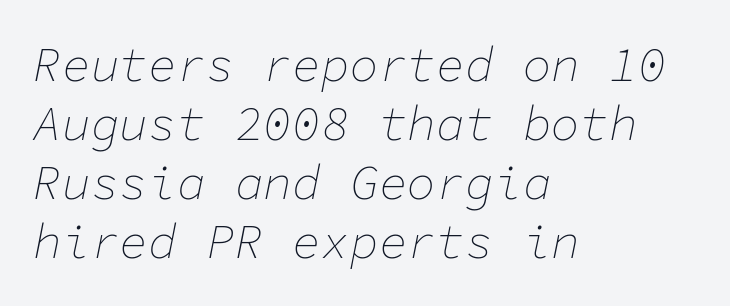
{"italic": "yes", "lean": "right", "slant_degrees": 11, "bold": "no", "weight": "thin", "width": "normal", "stroke_contrast": "low", "x_height": "medium", "monospaced": "yes", "underline": "no", "align": "left", "line_spacing_ratio": 1.23, "letter_spacing": "normal", "letter_spacing_em": 0.0, "glyph_px": 48}
